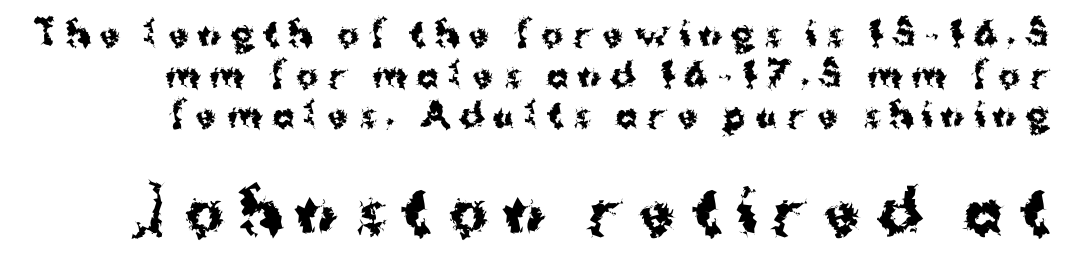
Q: Is the text bold? A: Yes.
Q: Is the text italic (slanted)? A: No, it is upright.
Q: Is the typeface a serif or a sans-serif typeface? A: Sans-serif.
Q: Is the text underlined? A: No.
Q: Is the spacing between letters normal or unusually wide? A: Unusually wide.
Q: Which block of text is set in a larger size, the first (top) or the second (bottom)? A: The second (bottom) one.
Q: Width (condensed, normal, or wide)? A: Normal.
Q: Stroke contrast? A: Medium.
Q: x-height? A: Medium.
Q: Monospaced? A: No.
